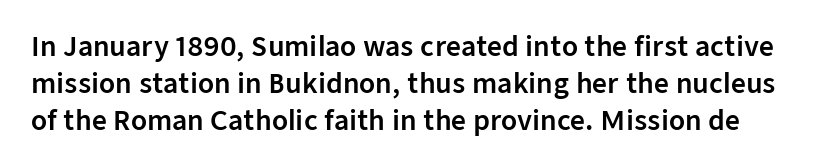
The letters sit at their default tracking, neither squeezed nor spread. The specimen omits any rule beneath the text block's lines. The designer left line spacing at the default. Notice how the stems are strictly vertical — no italics here.
